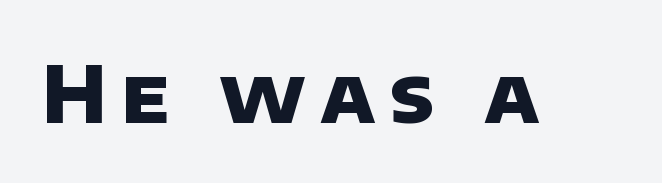
You can tell from the bare stems that sans-serif type was used. Do the characters align in a grid? No, the font is proportional. Bold? Absolutely — the strokes are thick and heavy. Rule under the text: the space is simply empty.
